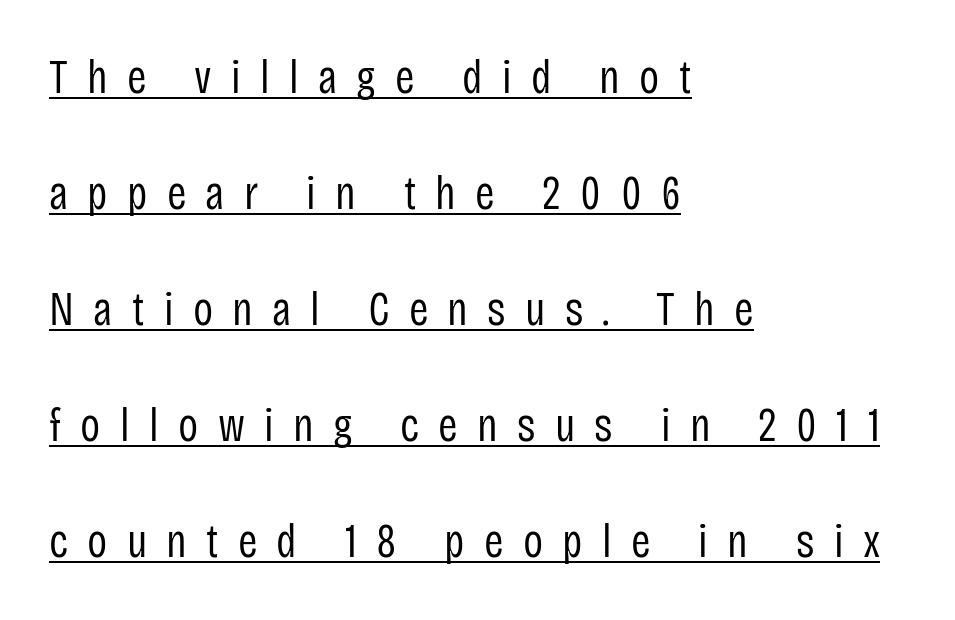
The image shows 47 px regular-weight, condensed sans-serif type, upright; set left-aligned, loose line spacing (2.47x), unusually wide letter spacing (+0.41 em), underlined; low stroke contrast and a large x-height.
